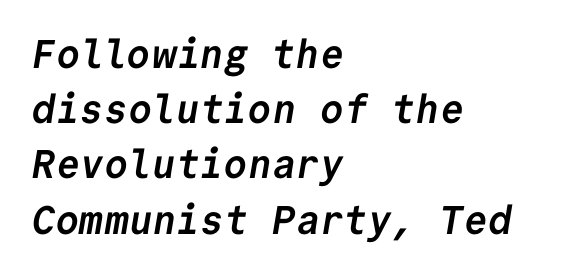
Q: Is the text bold? A: Yes.
Q: Is the typeface a serif or a sans-serif typeface? A: Sans-serif.
Q: Is the text underlined? A: No.
Q: How is the paragraph aligned? A: Left-aligned.
Q: Is the spacing between letters normal or unusually wide? A: Normal.
Q: Is the spacing between lines tight, normal or loose? A: Normal.
Q: Width (condensed, normal, or wide)? A: Normal.
Q: Stroke contrast? A: Low.
Q: x-height? A: Medium.
Q: Monospaced? A: Yes.
